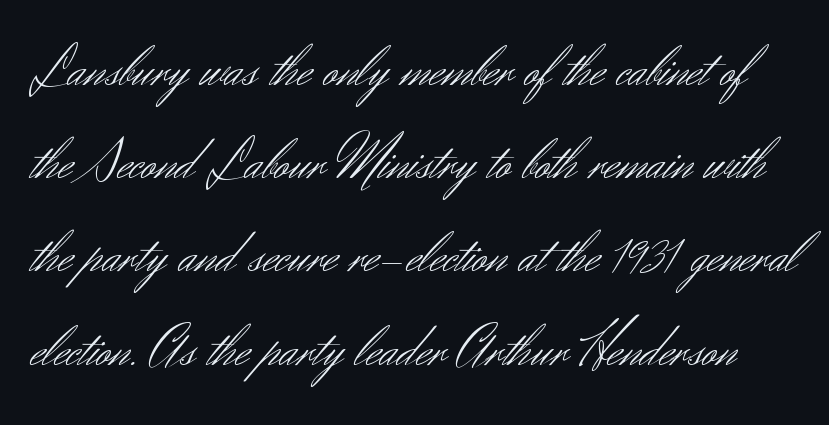
{"serif": "no", "bold": "no", "weight": "light", "width": "normal", "stroke_contrast": "medium", "x_height": "small", "monospaced": "no", "underline": "no", "line_spacing": "normal", "line_spacing_ratio": 1.58, "letter_spacing": "normal", "letter_spacing_em": 0.0, "glyph_px": 59}
